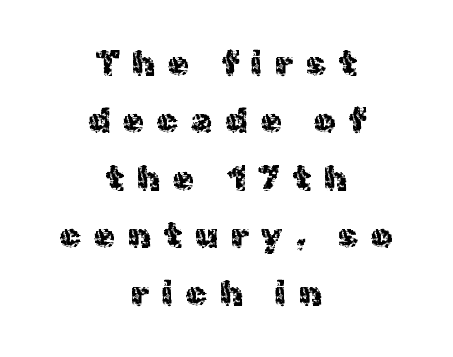
{"serif": "no", "italic": "no", "width": "normal", "x_height": "medium", "monospaced": "no", "underline": "no", "align": "center", "line_spacing": "normal", "line_spacing_ratio": 1.69, "letter_spacing": "wide", "letter_spacing_em": 0.38, "glyph_px": 34}
